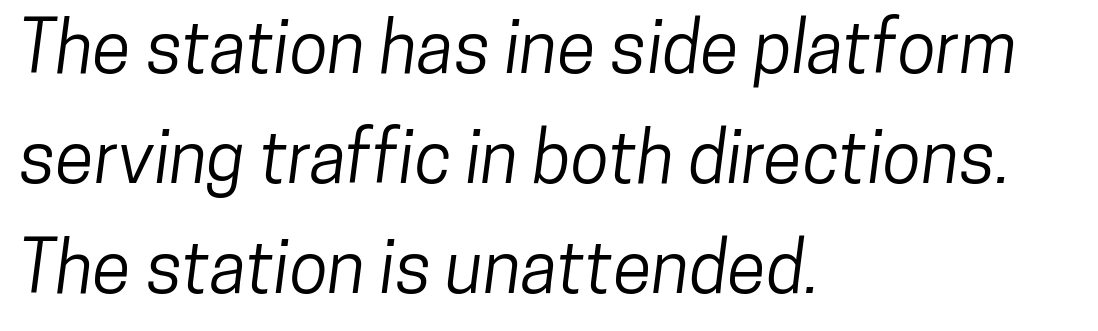
The image shows 71 px condensed sans-serif type; set left-aligned, normal line spacing (1.55x), normal letter spacing, not underlined; low stroke contrast and a medium x-height.
